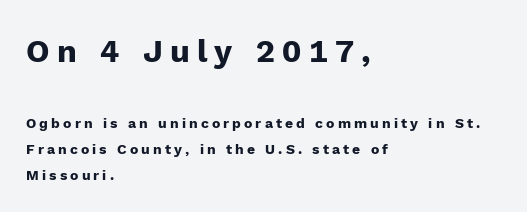
{"serif": "no", "italic": "no", "bold": "yes", "weight": "heavy", "width": "normal", "stroke_contrast": "low", "x_height": "medium", "monospaced": "no", "underline": "no", "align": "left", "line_spacing_ratio": 1.88, "letter_spacing": "wide", "letter_spacing_em": 0.22, "larger_block": "first", "size_ratio": 2.29, "glyph_px": 32}
